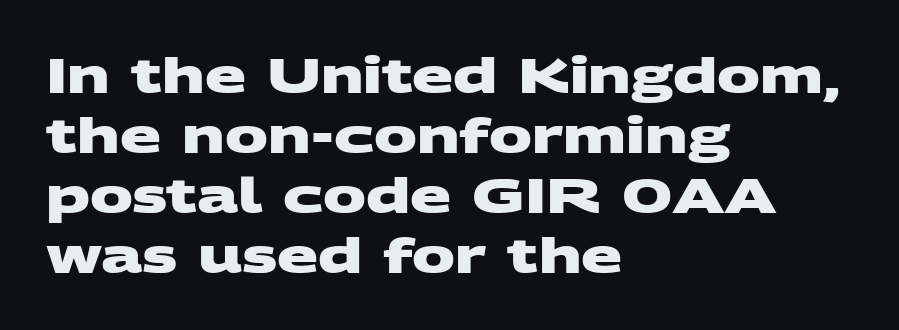
Here the designer chose a conventional face with non-uniform glyph widths. This rendering leaves character spacing at its baseline value. Letterform terminals end flat and unadorned throughout the passage. Thick stems and heavy bowls — unmistakably bold. In CSS terms this would be text-align: left. The space beneath each line is pristine and unruled.
